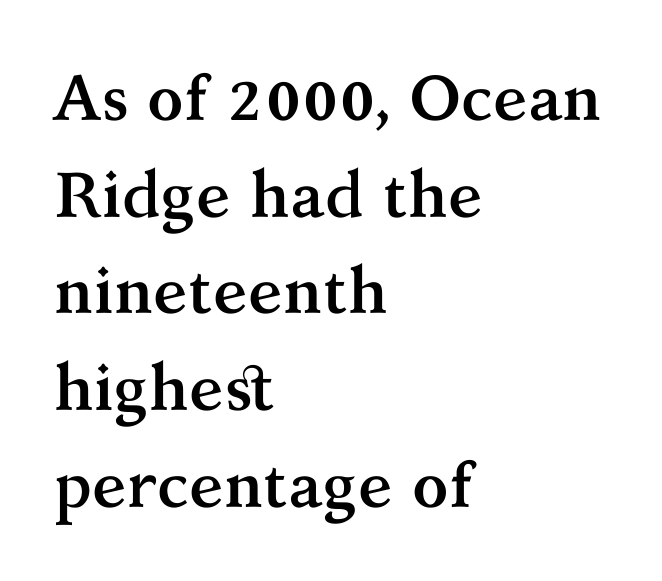
Q: Is the text bold? A: Yes.
Q: Is the text italic (slanted)? A: No, it is upright.
Q: Is the typeface a serif or a sans-serif typeface? A: Serif.
Q: Is the text underlined? A: No.
Q: How is the paragraph aligned? A: Left-aligned.
Q: Is the spacing between letters normal or unusually wide? A: Normal.
Q: Is the spacing between lines tight, normal or loose? A: Normal.
Q: Width (condensed, normal, or wide)? A: Normal.
Q: Stroke contrast? A: Medium.
Q: x-height? A: Medium.
Q: Monospaced? A: No.
